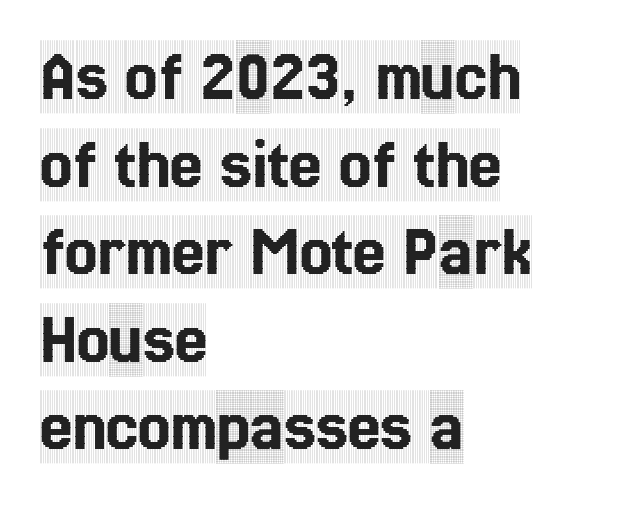
The image shows 73 px condensed serif type, upright; set left-aligned, line spacing 1.2x, normal letter spacing, not underlined; a large x-height.
